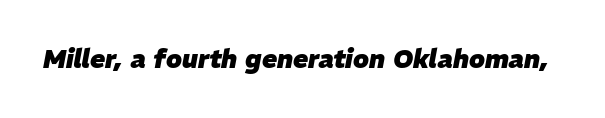
The image shows 25 px bold type, italic (leaning right); set normal letter spacing, not underlined.
